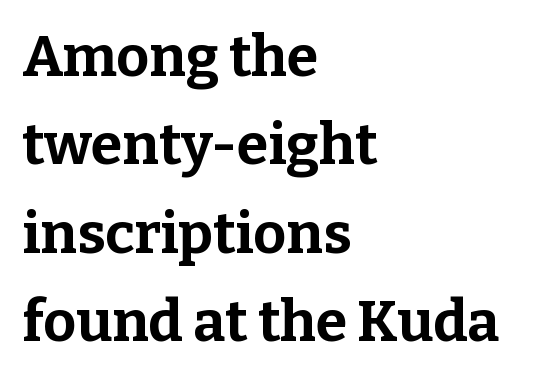
{"serif": "yes", "italic": "no", "bold": "yes", "weight": "bold", "width": "normal", "stroke_contrast": "low", "x_height": "medium", "monospaced": "no", "underline": "no", "align": "left", "line_spacing": "normal", "line_spacing_ratio": 1.55, "letter_spacing": "normal", "letter_spacing_em": 0.0, "glyph_px": 57}
